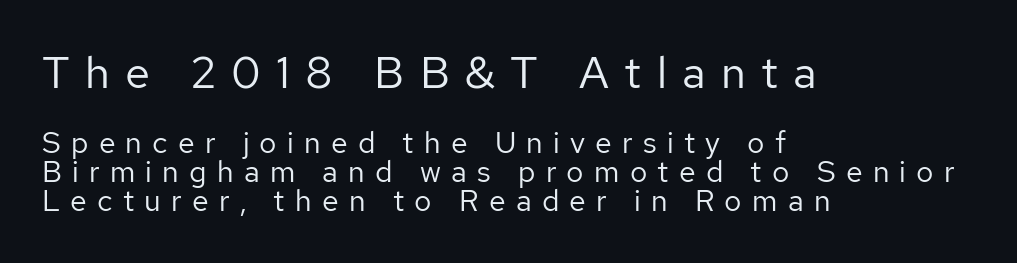
The image shows 45 px regular-weight sans-serif type, upright; set left-aligned, tight line spacing (0.97x), unusually wide letter spacing (+0.34 em), not underlined; the first (top) block is 1.5x larger; low stroke contrast and a medium x-height.
